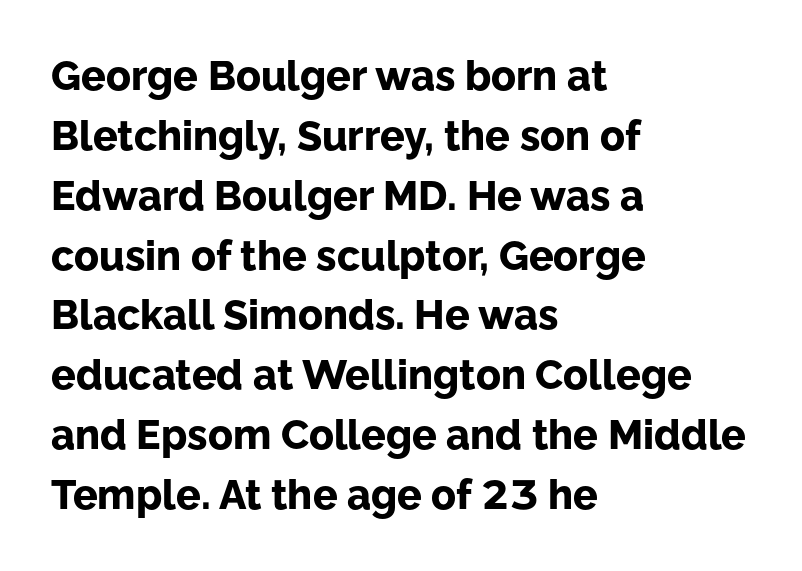
{"serif": "no", "italic": "no", "bold": "yes", "weight": "bold", "width": "normal", "stroke_contrast": "low", "x_height": "medium", "monospaced": "no", "underline": "no", "align": "left", "line_spacing": "normal", "line_spacing_ratio": 1.46, "letter_spacing": "normal", "letter_spacing_em": 0.0, "glyph_px": 41}
